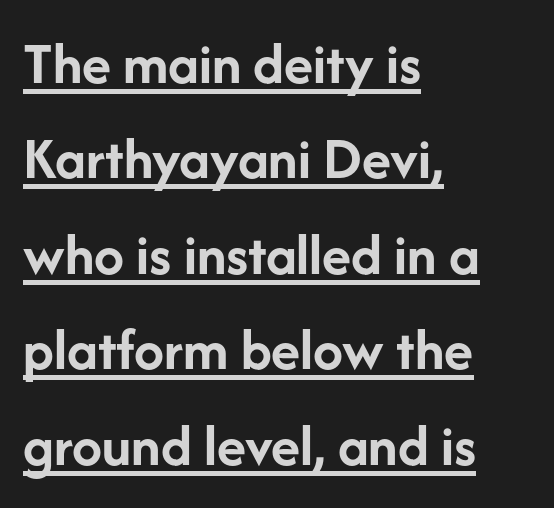
Line spacing here is normal. The rendering uses natural spacing where letterforms have individual widths. Vertical strokes here are truly vertical. The glyphs have the mass of a bold cut.
